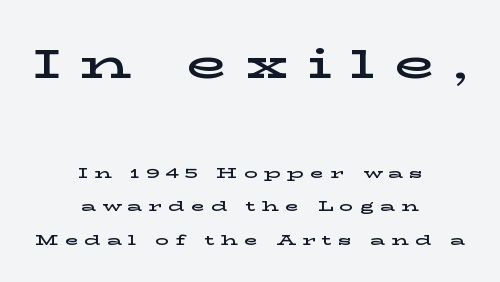
The line-height multiplier appears high, well above default. If you folded the block vertically in half, each line would mirror itself in length. Has an underline been added? It has not. Substantial extra tracking has been applied to these lines. The rendering shrinks the type as you move from the upper chunk to the lower.
